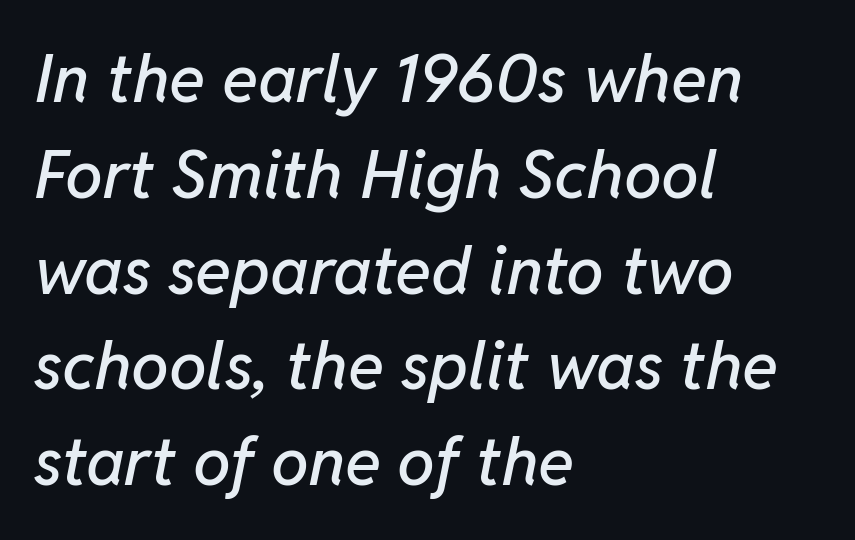
Q: Is the text italic (slanted)? A: Yes, it leans right by about 11 degrees.
Q: Is the text underlined? A: No.
Q: How is the paragraph aligned? A: Left-aligned.
Q: Is the spacing between letters normal or unusually wide? A: Normal.
Q: Is the spacing between lines tight, normal or loose? A: Normal.
Q: Width (condensed, normal, or wide)? A: Normal.
Q: Stroke contrast? A: Low.
Q: x-height? A: Medium.
Q: Monospaced? A: No.
